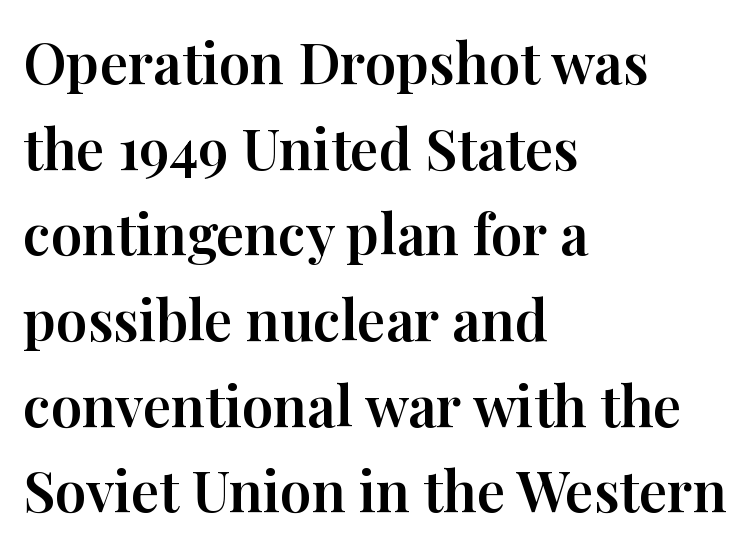
The image shows 56 px serif type, upright; set left-aligned, normal line spacing (1.53x), normal letter spacing, not underlined; high stroke contrast and a medium x-height.
